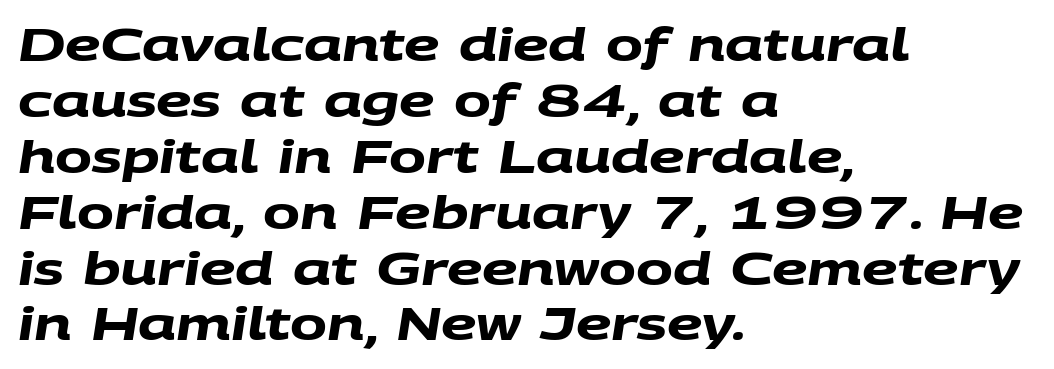
The passage shown has conventional tracking throughout. These lines stack with their left ends in a neat column. Students, observe: this is what conventionally led text looks like. Any mark beneath the type? The region is blank. The passage shown is typeset with a sans-serif family.
